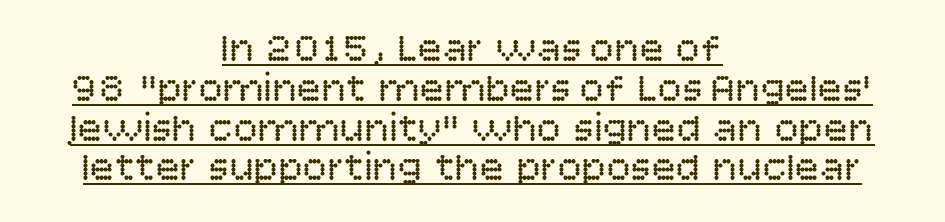
The image shows 41 px regular-weight sans-serif type, upright; set centered, tight line spacing (0.97x), normal letter spacing, underlined; low stroke contrast and a large x-height.
